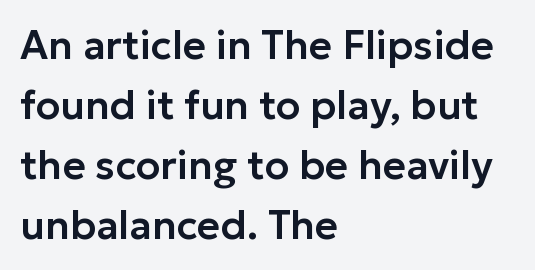
{"serif": "no", "italic": "no", "width": "normal", "stroke_contrast": "low", "x_height": "medium", "monospaced": "no", "underline": "no", "align": "left", "line_spacing": "normal", "line_spacing_ratio": 1.5, "letter_spacing": "normal", "letter_spacing_em": 0.0, "glyph_px": 40}
